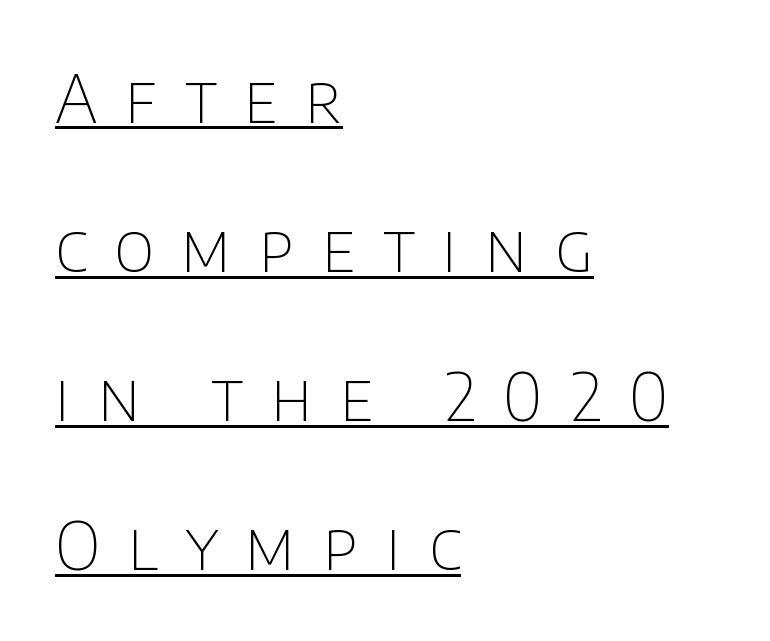
The rendering inserts visible extra space after every character. Weight: in the light-to-regular range. You can tell from the bare stems that sans-serif type was used. When letters stand straight like this, we call the style roman or upright.
